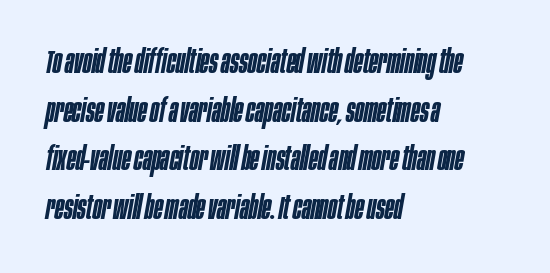
Reading down the block, your eye returns to a fixed left position each line. The specimen omits any rule beneath the text block's lines. This sample uses plain, unmodified letter spacing. Character widths vary here, with narrow letters taking less room than wide ones.
